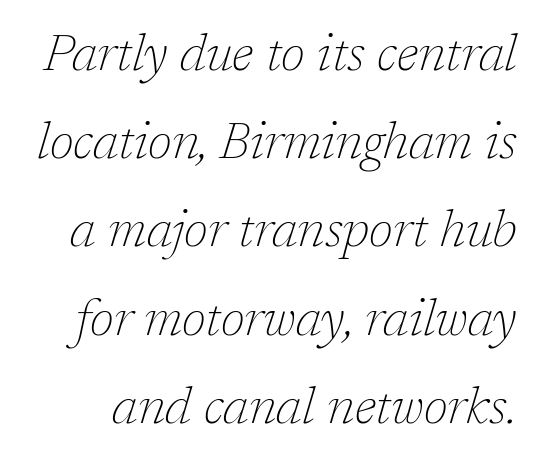
Q: Is the text bold? A: No.
Q: Is the text italic (slanted)? A: Yes, it leans right by about 17 degrees.
Q: Is the typeface a serif or a sans-serif typeface? A: Serif.
Q: Is the text underlined? A: No.
Q: Is the spacing between letters normal or unusually wide? A: Normal.
Q: Width (condensed, normal, or wide)? A: Normal.
Q: Stroke contrast? A: Low.
Q: x-height? A: Medium.
Q: Monospaced? A: No.
